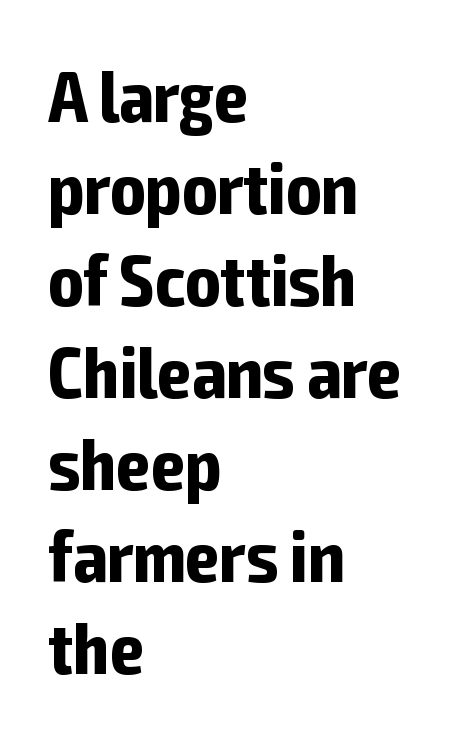
The image shows 73 px bold, condensed sans-serif type, upright; set left-aligned, normal line spacing (1.26x), normal letter spacing, not underlined; low stroke contrast and a medium x-height.
